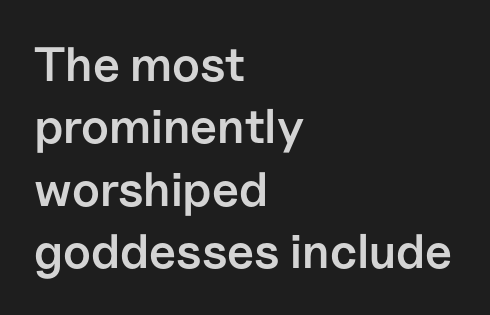
Q: Is the text bold? A: Semi-bold.
Q: Is the text italic (slanted)? A: No, it is upright.
Q: Is the typeface a serif or a sans-serif typeface? A: Sans-serif.
Q: Is the text underlined? A: No.
Q: How is the paragraph aligned? A: Left-aligned.
Q: Is the spacing between letters normal or unusually wide? A: Normal.
Q: Is the spacing between lines tight, normal or loose? A: Normal.
Q: Width (condensed, normal, or wide)? A: Normal.
Q: Stroke contrast? A: Low.
Q: x-height? A: Medium.
Q: Monospaced? A: No.
